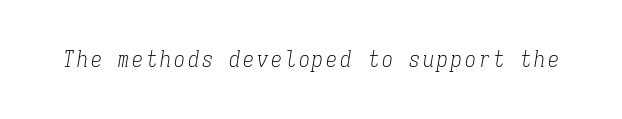
{"italic": "yes", "lean": "right", "slant_degrees": 9, "bold": "no", "underline": "no", "glyph_px": 22}
